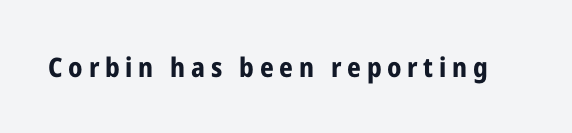
Q: Is the text bold? A: Yes.
Q: Is the text italic (slanted)? A: No, it is upright.
Q: Is the text underlined? A: No.
Q: Is the spacing between letters normal or unusually wide? A: Unusually wide.
